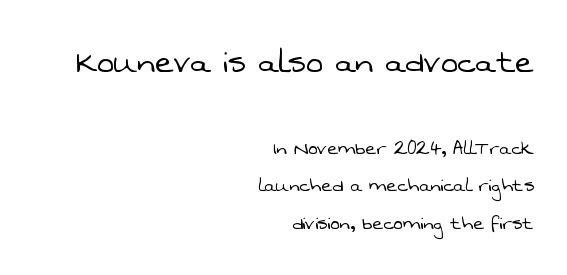
The image shows 40 px light sans-serif type; set right-aligned, normal line spacing (1.64x), normal letter spacing, not underlined; the first (top) block is 1.74x larger; low stroke contrast and a medium x-height.
